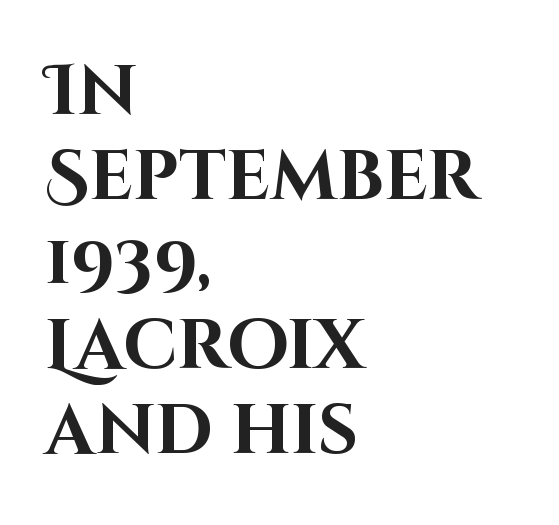
{"serif": "no", "italic": "no", "bold": "yes", "weight": "bold", "width": "normal", "stroke_contrast": "high", "x_height": "large", "monospaced": "no", "underline": "no", "align": "left", "line_spacing_ratio": 1.21, "letter_spacing": "normal", "letter_spacing_em": 0.0, "glyph_px": 70}
